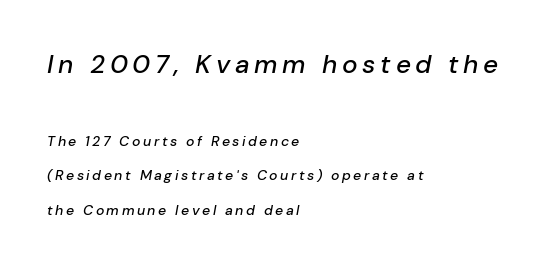
Q: Is the text italic (slanted)? A: Yes, it leans right by about 10 degrees.
Q: Is the text underlined? A: No.
Q: How is the paragraph aligned? A: Left-aligned.
Q: Is the spacing between lines tight, normal or loose? A: Loose.
Q: Which block of text is set in a larger size, the first (top) or the second (bottom)? A: The first (top) one.
